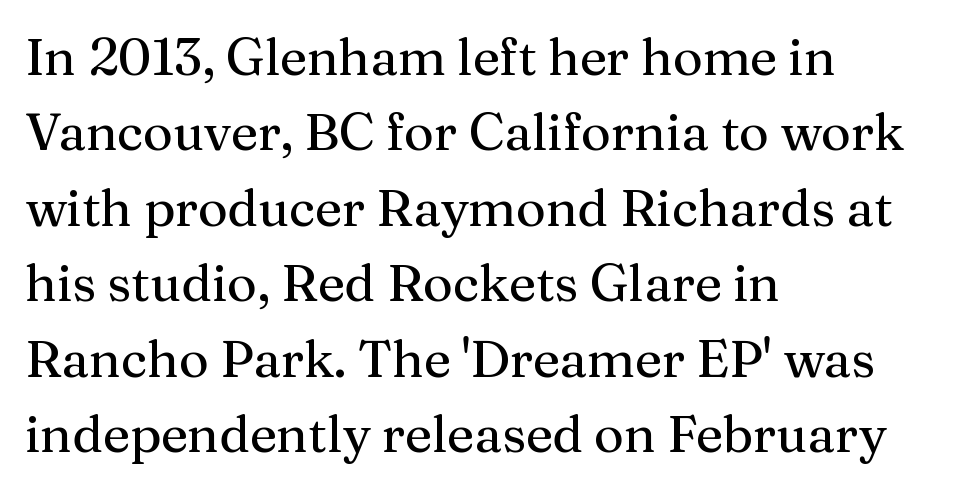
The image shows 51 px serif type, upright; set left-aligned, normal line spacing (1.48x), normal letter spacing, not underlined; medium stroke contrast and a medium x-height.
